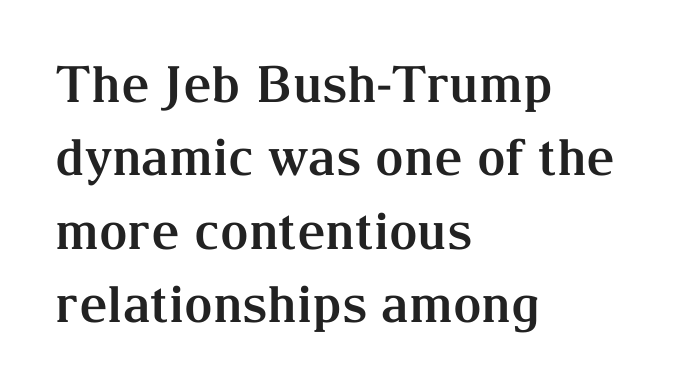
The image shows 50 px bold serif type, upright; set left-aligned, normal line spacing (1.47x), normal letter spacing, not underlined; medium stroke contrast and a medium x-height.
